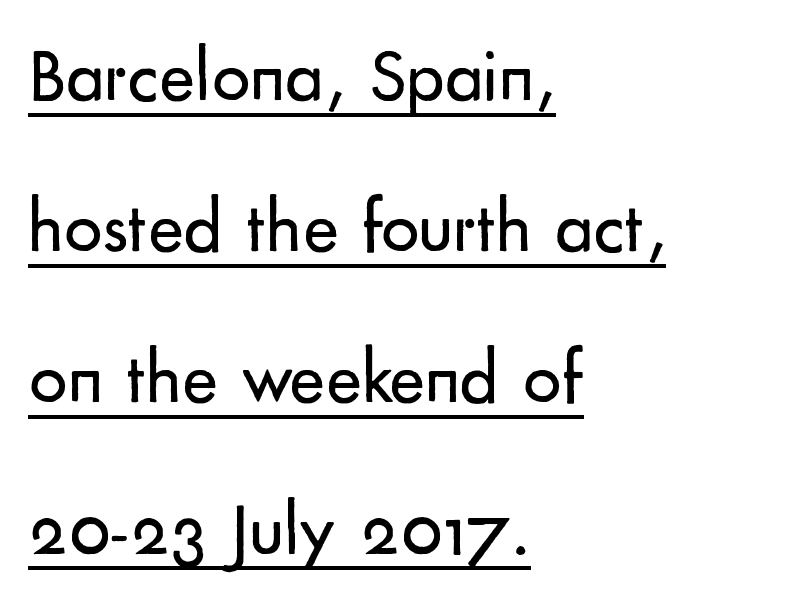
Q: Is the text bold? A: No.
Q: Is the text italic (slanted)? A: No, it is upright.
Q: Is the typeface a serif or a sans-serif typeface? A: Sans-serif.
Q: Is the text underlined? A: Yes.
Q: How is the paragraph aligned? A: Left-aligned.
Q: Is the spacing between letters normal or unusually wide? A: Normal.
Q: Is the spacing between lines tight, normal or loose? A: Loose.
Q: Width (condensed, normal, or wide)? A: Normal.
Q: Stroke contrast? A: Low.
Q: x-height? A: Small.
Q: Monospaced? A: No.
